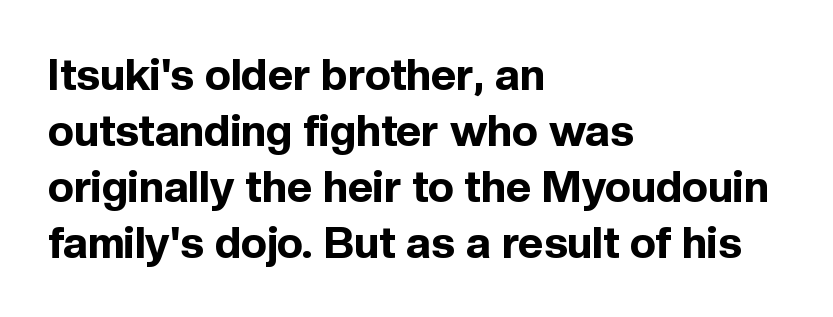
{"serif": "no", "italic": "no", "bold": "yes", "weight": "bold", "width": "normal", "x_height": "medium", "monospaced": "no", "underline": "no", "align": "left", "line_spacing": "normal", "line_spacing_ratio": 1.27, "letter_spacing": "normal", "letter_spacing_em": 0.0, "glyph_px": 44}
